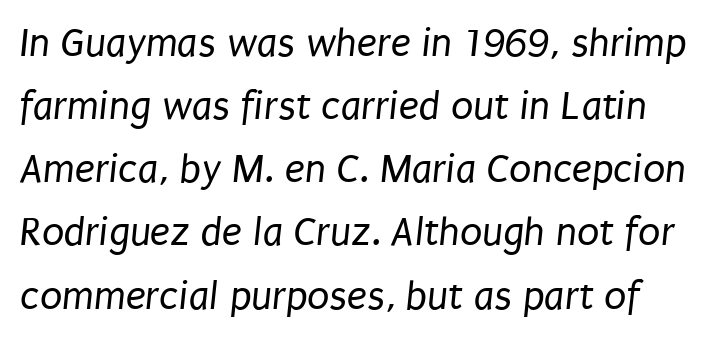
The rendering uses natural spacing where letterforms have individual widths. The type family on display is of the sans-serif kind. Line spacing here is normal. Just letters on the line, the space beneath them empty.
